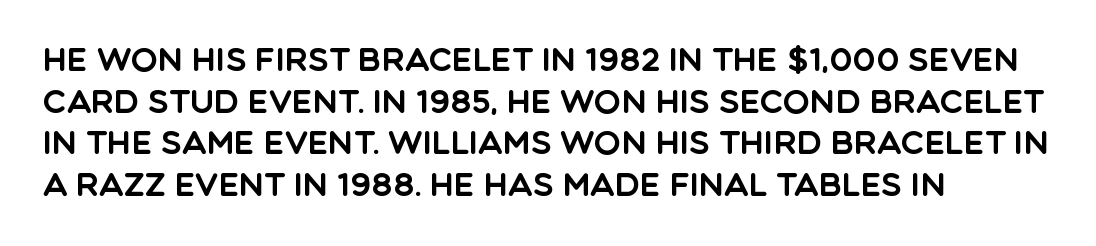
Q: Is the text italic (slanted)? A: No, it is upright.
Q: Is the typeface a serif or a sans-serif typeface? A: Sans-serif.
Q: Is the text underlined? A: No.
Q: How is the paragraph aligned? A: Left-aligned.
Q: Is the spacing between letters normal or unusually wide? A: Normal.
Q: Is the spacing between lines tight, normal or loose? A: Normal.
Q: Width (condensed, normal, or wide)? A: Normal.
Q: x-height? A: Large.
Q: Monospaced? A: No.
